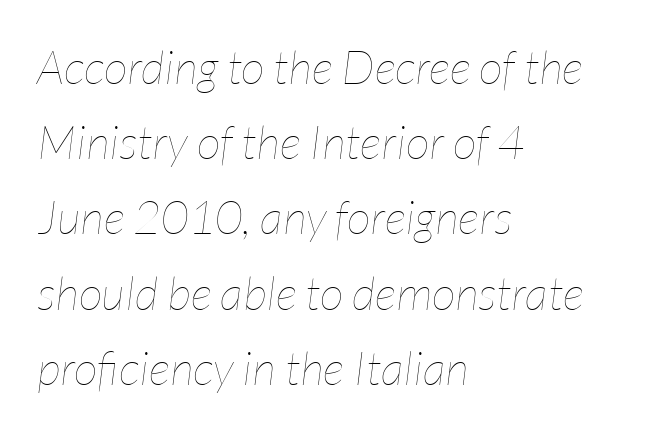
Unbolded letterforms with no extra heft. Regarding leading, the lines here are spaced in the standard way. Designer's note — italics engaged. Caption: multi-line text, flush left, ragged right. Standard letterfit; no display-style spreading of the glyphs. The letters advance in unequal steps, a hallmark of proportional type.
